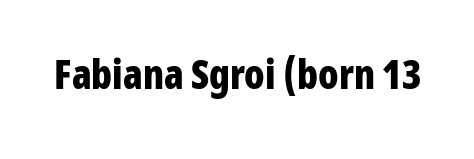
Tall strokes in this sample are plumb rather than angled. Compared with typical body copy, the letter spacing here is the same. You could not count columns in this text — the font is proportionally spaced. Thick stems and heavy bowls — unmistakably bold. Honestly, there is no underline to notice here at all.
